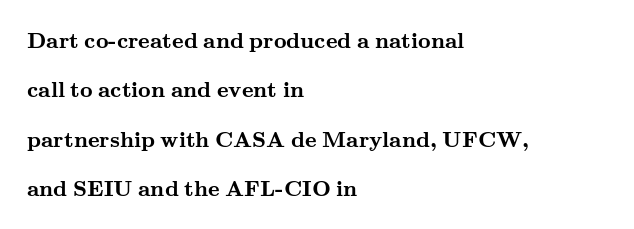
The image shows 22 px bold type, upright; set left-aligned, loose line spacing (2.24x), normal letter spacing, not underlined.
